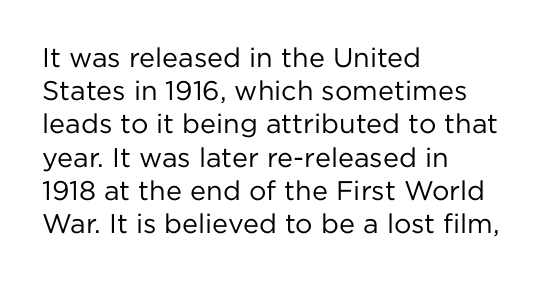
Q: Is the text bold? A: No.
Q: Is the text italic (slanted)? A: No, it is upright.
Q: Is the text underlined? A: No.
Q: How is the paragraph aligned? A: Left-aligned.
Q: Is the spacing between letters normal or unusually wide? A: Normal.
